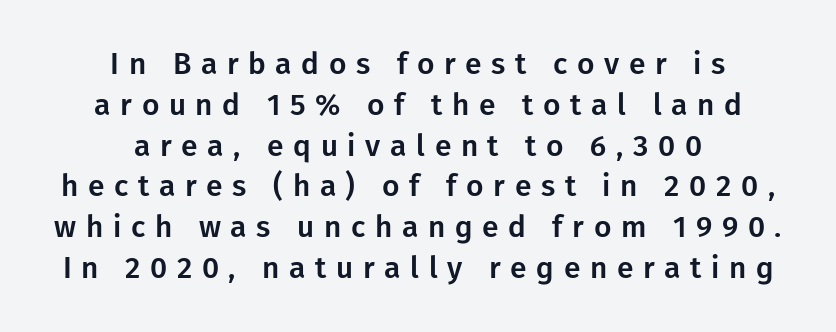
The image shows 30 px sans-serif type, upright; set centered, normal line spacing (1.36x), unusually wide letter spacing (+0.32 em), not underlined; low stroke contrast and a medium x-height.
